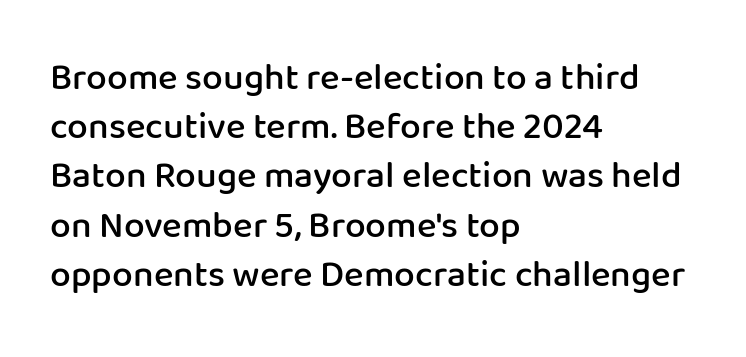
Italic? Not at all — the glyphs are vertical. Stroke thickness is moderately raised; the sample reads as semibold. Is there much room between lines? A standard amount, neither cramped nor airy. Compared with typical body copy, the letter spacing here is the same.
